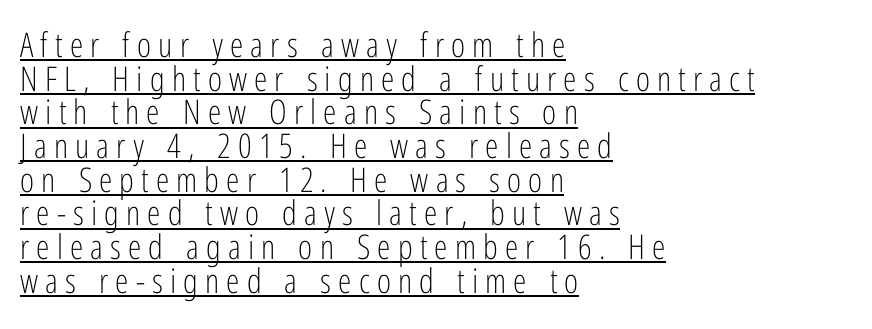
Q: Is the text bold? A: No.
Q: Is the text italic (slanted)? A: No, it is upright.
Q: Is the typeface a serif or a sans-serif typeface? A: Sans-serif.
Q: Is the text underlined? A: Yes.
Q: How is the paragraph aligned? A: Left-aligned.
Q: Is the spacing between letters normal or unusually wide? A: Unusually wide.
Q: Is the spacing between lines tight, normal or loose? A: Tight.
Q: Width (condensed, normal, or wide)? A: Condensed.
Q: Stroke contrast? A: Low.
Q: x-height? A: Medium.
Q: Monospaced? A: No.
